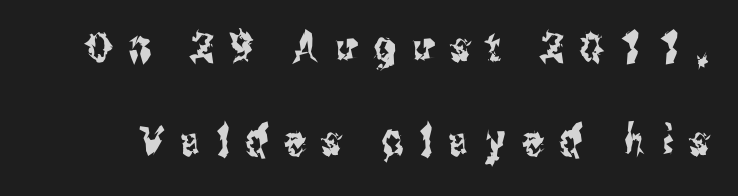
{"serif": "no", "italic": "no", "width": "condensed", "stroke_contrast": "medium", "x_height": "medium", "monospaced": "no", "underline": "no", "line_spacing": "loose", "line_spacing_ratio": 2.25, "letter_spacing": "wide", "letter_spacing_em": 0.39, "glyph_px": 42}
